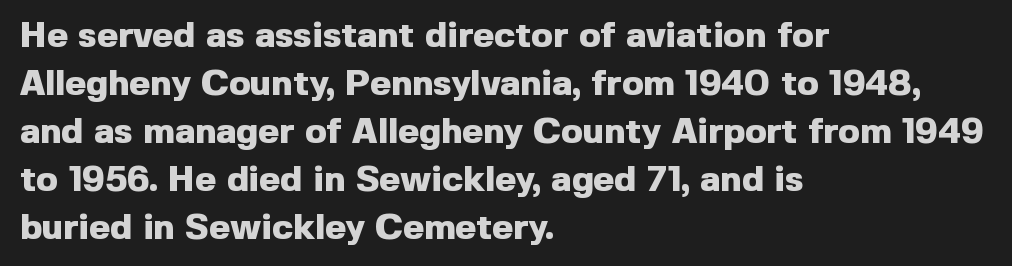
Q: Is the text bold? A: Yes.
Q: Is the text italic (slanted)? A: No, it is upright.
Q: Is the typeface a serif or a sans-serif typeface? A: Sans-serif.
Q: Is the text underlined? A: No.
Q: How is the paragraph aligned? A: Left-aligned.
Q: Is the spacing between letters normal or unusually wide? A: Normal.
Q: Is the spacing between lines tight, normal or loose? A: Normal.
Q: Width (condensed, normal, or wide)? A: Normal.
Q: x-height? A: Medium.
Q: Monospaced? A: No.
